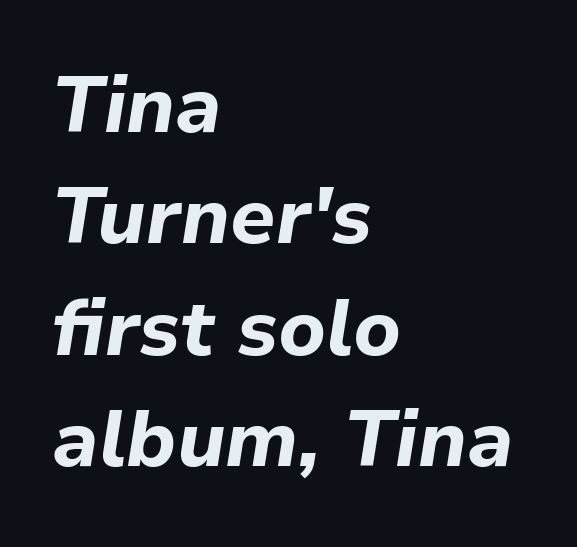
Q: Is the text bold? A: Yes.
Q: Is the text italic (slanted)? A: Yes, it leans right by about 9 degrees.
Q: Is the text underlined? A: No.
Q: How is the paragraph aligned? A: Left-aligned.
Q: Is the spacing between letters normal or unusually wide? A: Normal.
Q: Is the spacing between lines tight, normal or loose? A: Normal.
Q: Width (condensed, normal, or wide)? A: Normal.
Q: Stroke contrast? A: Low.
Q: x-height? A: Medium.
Q: Monospaced? A: No.
